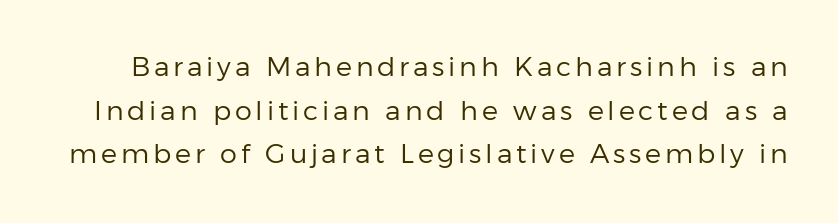
Honestly, the row spacing looks completely unremarkable. No chunkiness to these letters — they're not bold. No italicization has been applied; the sample stays upright. Rule under the text: the space is simply empty.
